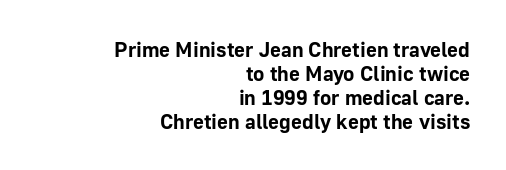
The lines are packed closely together with very little leading. Look at the tracking — it's just the regular setting, nothing added. The gap between lines stays unmarked. A full-strength bold gives these letters their thick strokes.
